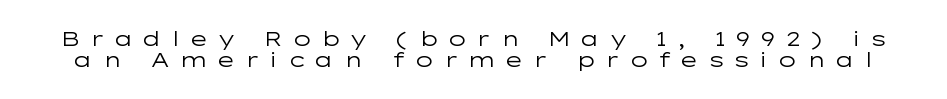
Q: Is the text bold? A: No.
Q: Is the text italic (slanted)? A: No, it is upright.
Q: Is the text underlined? A: No.
Q: Is the spacing between letters normal or unusually wide? A: Unusually wide.
Q: Is the spacing between lines tight, normal or loose? A: Tight.
